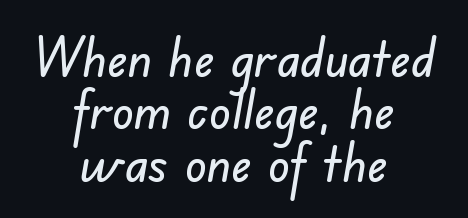
Q: Is the typeface a serif or a sans-serif typeface? A: Sans-serif.
Q: Is the text underlined? A: No.
Q: How is the paragraph aligned? A: Centered.
Q: Is the spacing between letters normal or unusually wide? A: Normal.
Q: Is the spacing between lines tight, normal or loose? A: Tight.
Q: Width (condensed, normal, or wide)? A: Normal.
Q: Stroke contrast? A: Low.
Q: x-height? A: Small.
Q: Monospaced? A: No.
